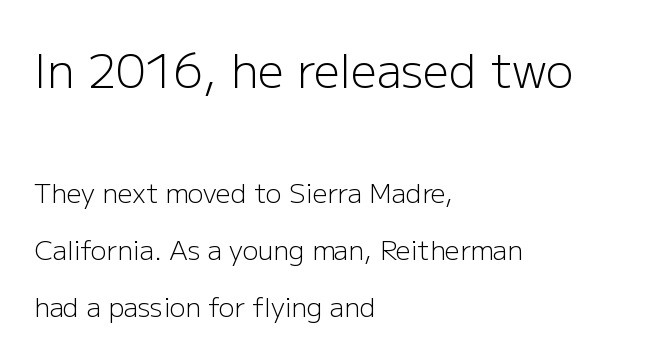
The image shows 46 px light sans-serif type, upright; set left-aligned, loose line spacing (2.2x), normal letter spacing, not underlined; the first (top) block is 1.77x larger; low stroke contrast and a medium x-height.
